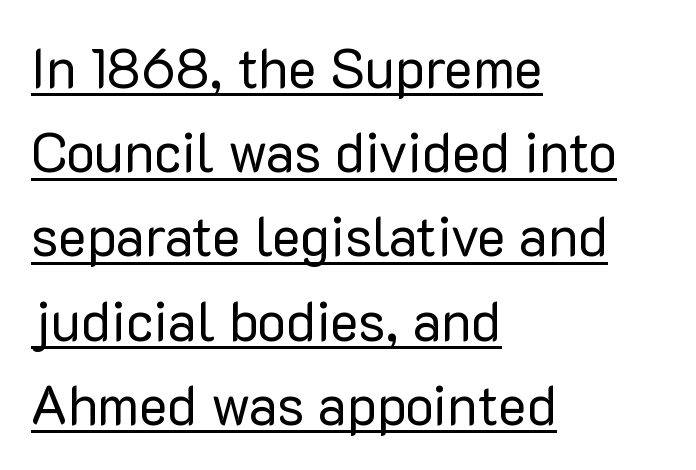
The image shows 54 px regular-weight sans-serif type, upright; set left-aligned, normal line spacing (1.56x), normal letter spacing, underlined; low stroke contrast and a medium x-height.
